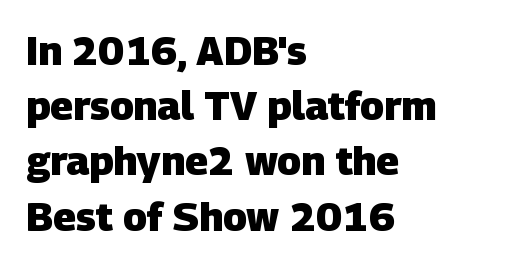
Q: Is the text bold? A: Yes.
Q: Is the typeface a serif or a sans-serif typeface? A: Sans-serif.
Q: Is the text underlined? A: No.
Q: How is the paragraph aligned? A: Left-aligned.
Q: Is the spacing between letters normal or unusually wide? A: Normal.
Q: Is the spacing between lines tight, normal or loose? A: Normal.
Q: Width (condensed, normal, or wide)? A: Normal.
Q: Stroke contrast? A: Low.
Q: x-height? A: Large.
Q: Monospaced? A: No.
